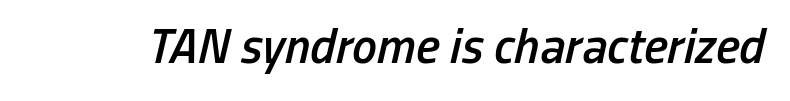
The image shows 50 px semibold, condensed type, italic (leaning right); set normal letter spacing, not underlined; low stroke contrast and a medium x-height.
